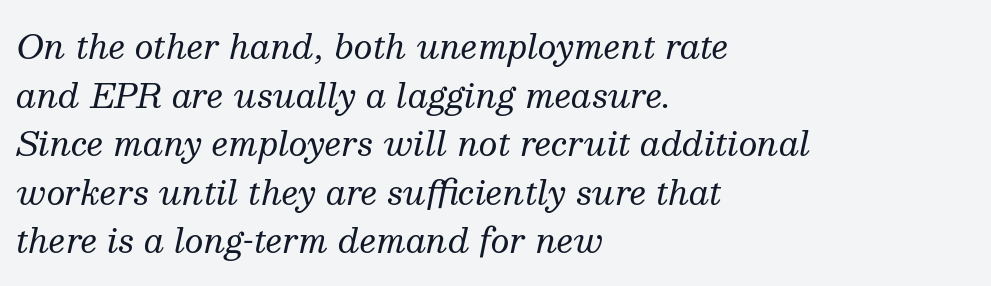
The passage shown is typed in a proportional face where columns would drift. Emphasis-style slanted type is in use. Serifs: yes, visible at the terminals of the letterforms. This block has exactly the height ordinary leading produces. This is not heavy type; no bold has been used.
